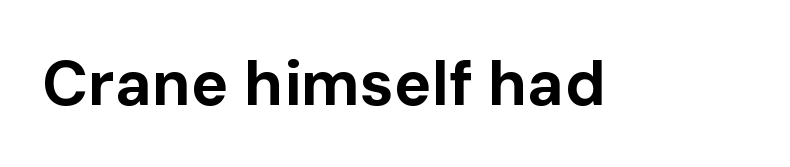
The image shows 63 px bold sans-serif type, upright; set normal letter spacing, not underlined; low stroke contrast and a medium x-height.
